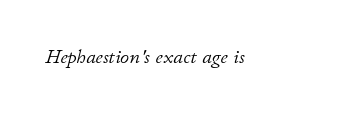
No heavy texture on the line: the type isn't bold. Words appear dense and cohesive because spacing is normal. The foot of each line stays bare and open. Does the lettering tilt? It does — this is italic.
